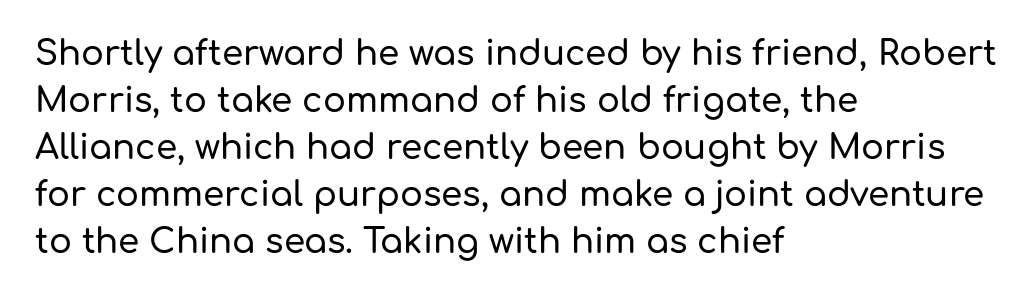
The image shows 34 px sans-serif type, upright; set left-aligned, normal line spacing (1.38x), normal letter spacing, not underlined; low stroke contrast and a medium x-height.
